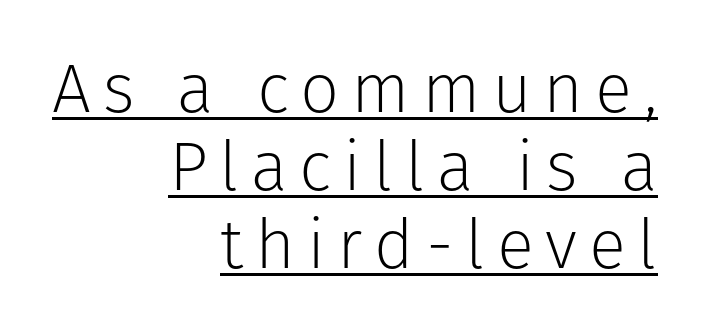
{"serif": "no", "italic": "no", "bold": "no", "weight": "light", "width": "normal", "stroke_contrast": "low", "x_height": "medium", "monospaced": "no", "underline": "yes", "align": "right", "line_spacing": "tight", "line_spacing_ratio": 1.13, "glyph_px": 69}
